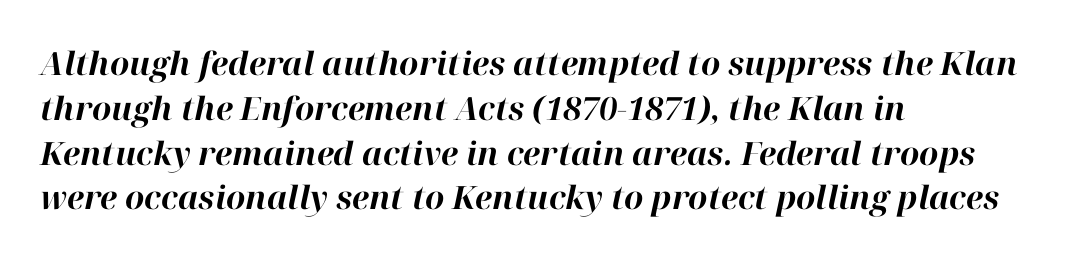
The image shows 32 px bold type, italic (leaning right); set left-aligned, normal line spacing (1.4x), normal letter spacing, not underlined; high stroke contrast and a medium x-height.
